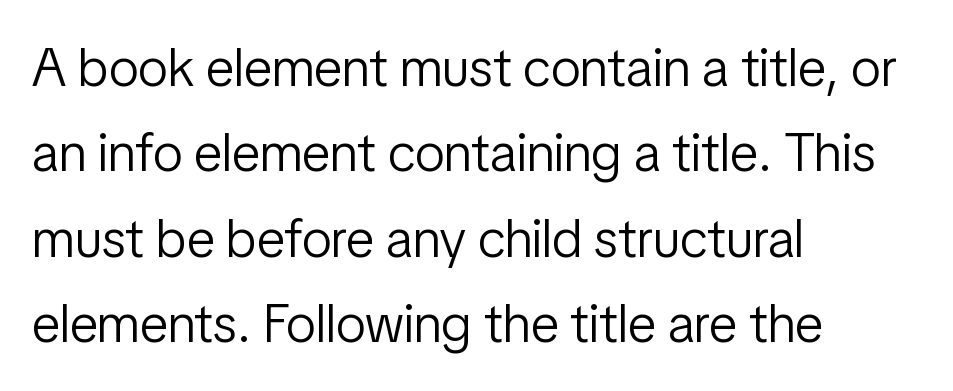
Each letter keeps its own natural width here, so spacing adapts to shape. This rendering uses left alignment, leaving the right contour irregular. The typeface has the unassuming heft of standard copy or less. Does the leading feel generous? No, just average. The specimen omits any rule beneath the text block's lines.
